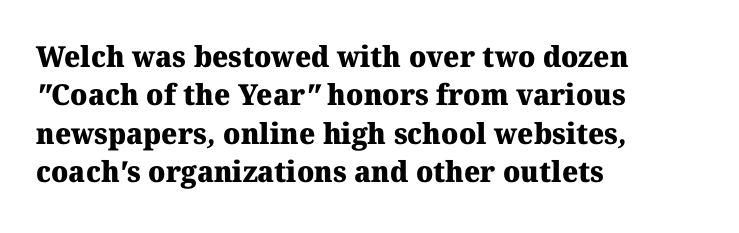
Q: Is the text bold? A: Yes.
Q: Is the typeface a serif or a sans-serif typeface? A: Serif.
Q: Is the text underlined? A: No.
Q: How is the paragraph aligned? A: Left-aligned.
Q: Is the spacing between letters normal or unusually wide? A: Normal.
Q: Is the spacing between lines tight, normal or loose? A: Normal.
Q: Width (condensed, normal, or wide)? A: Normal.
Q: Stroke contrast? A: Medium.
Q: x-height? A: Medium.
Q: Monospaced? A: No.
